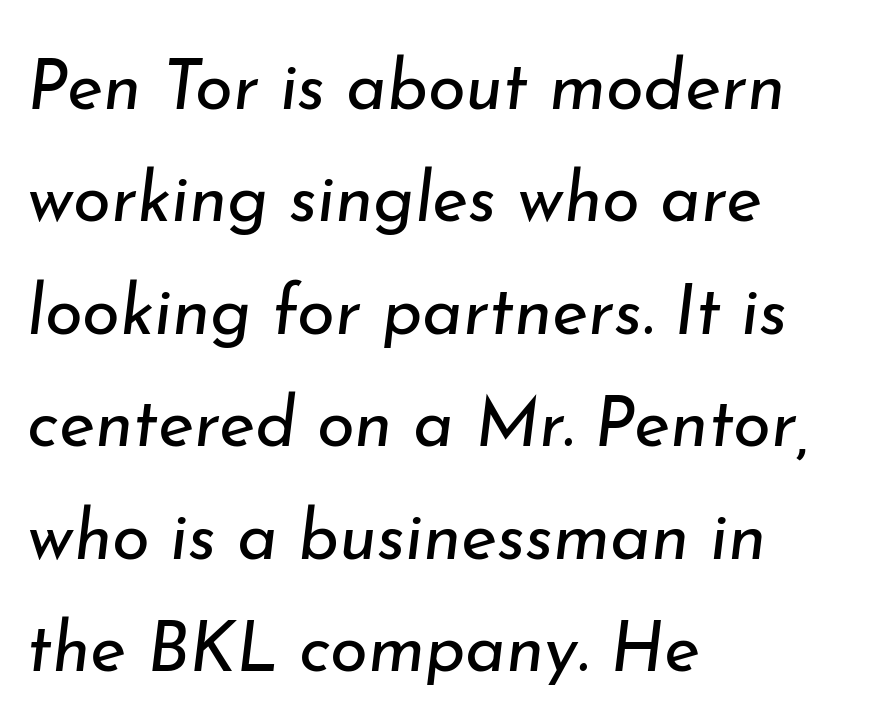
You could not count columns in this text — the font is proportionally spaced. Leading matches the norm, producing a regular column. The characters are drawn with everyday or finer stroke widths. Tall strokes in this sample are angled rather than plumb. Each word holds together tightly as a unit, with standard inter-letter gaps.
